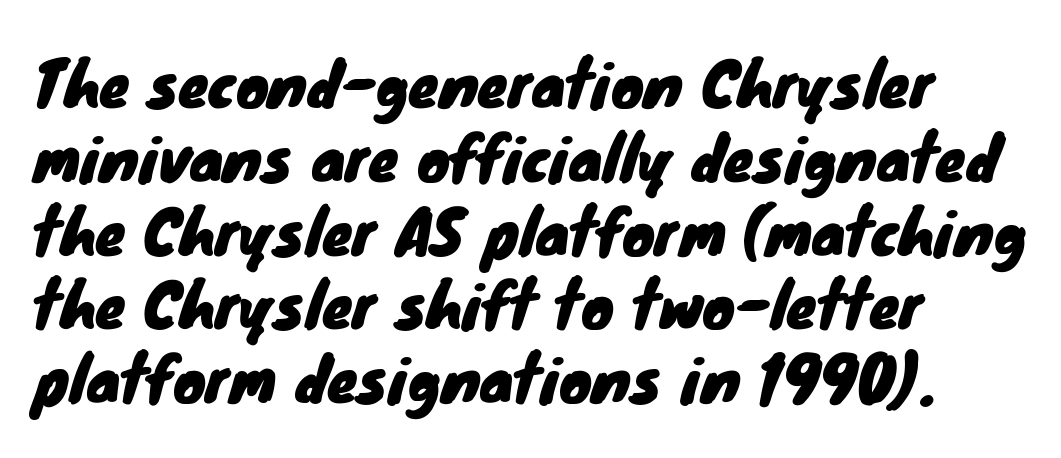
{"serif": "no", "width": "normal", "stroke_contrast": "low", "x_height": "small", "monospaced": "no", "underline": "no", "align": "left", "line_spacing_ratio": 1.21, "letter_spacing": "normal", "letter_spacing_em": 0.0, "glyph_px": 61}
